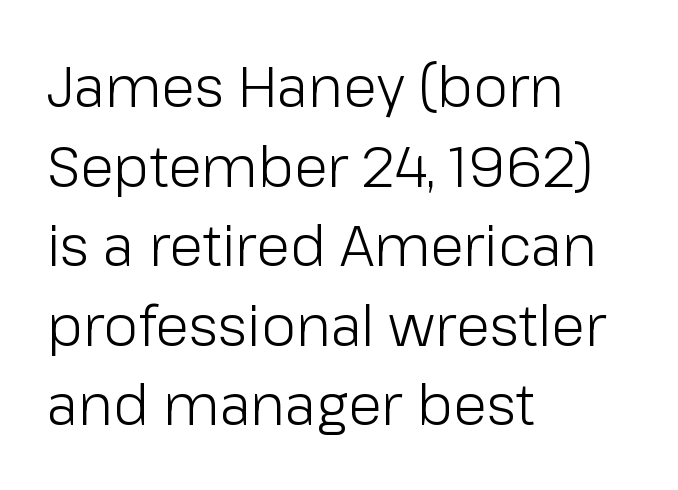
The image shows 56 px light sans-serif type, upright; set left-aligned, normal line spacing (1.42x), normal letter spacing, not underlined; low stroke contrast and a medium x-height.
